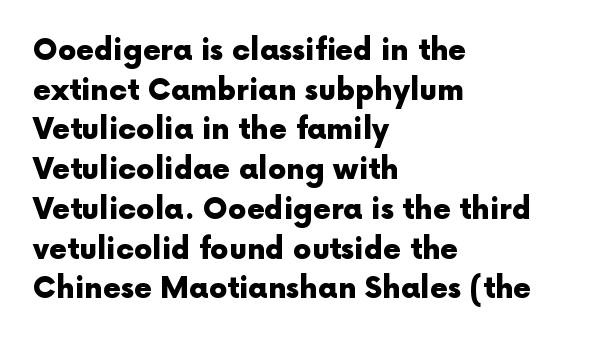
{"serif": "no", "italic": "no", "bold": "yes", "weight": "heavy", "width": "normal", "x_height": "medium", "monospaced": "no", "underline": "no", "align": "left", "line_spacing": "normal", "line_spacing_ratio": 1.37, "letter_spacing": "normal", "letter_spacing_em": 0.0, "glyph_px": 29}
